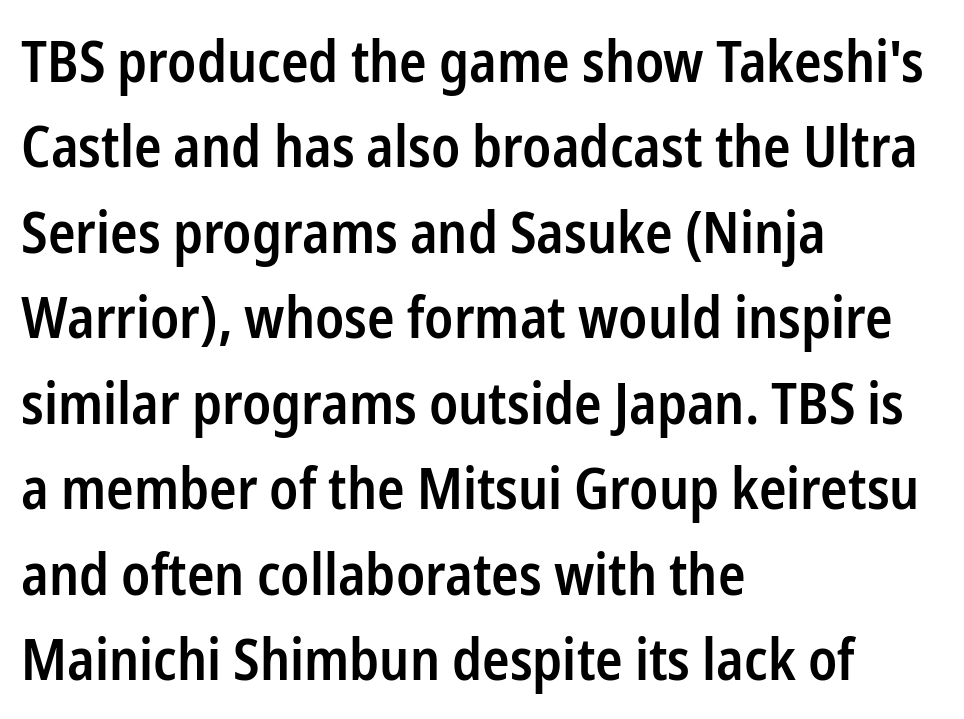
Caption: standard tracking, unaltered. In CSS terms this would be text-align: left. Here the designer chose a conventional face with non-uniform glyph widths. The rendering shows plain stroke endings on the letterforms — a sans-serif design. The block of text has a typical density, with ordinary space between rows. The strokes are fattened partway — semibold, not bold.
